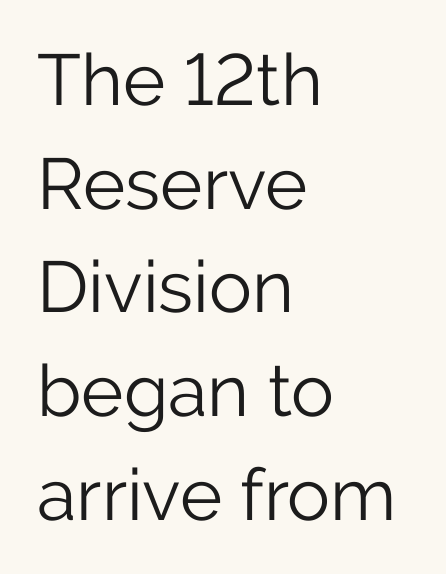
The image shows 72 px light sans-serif type, upright; set left-aligned, normal line spacing (1.44x), normal letter spacing, not underlined; low stroke contrast and a medium x-height.
